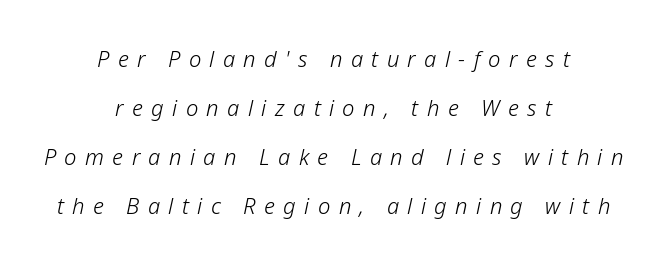
{"italic": "yes", "lean": "right", "slant_degrees": 12, "bold": "no", "underline": "no", "align": "center", "line_spacing": "loose", "line_spacing_ratio": 2.22, "letter_spacing": "wide", "letter_spacing_em": 0.38, "glyph_px": 22}
